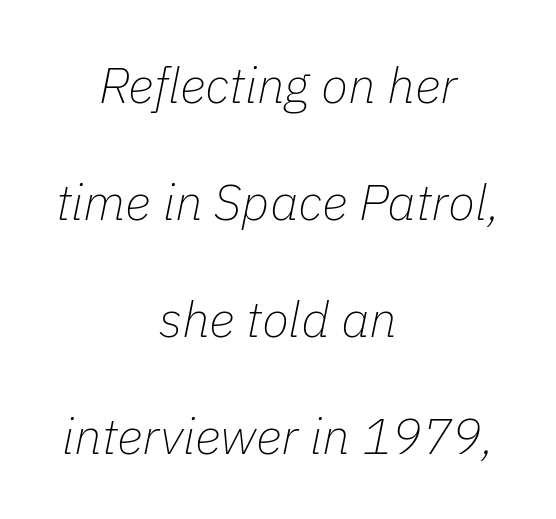
Compared with a flush-left layout, this one balances lines on the center instead. The rendering uses natural spacing where letterforms have individual widths. Leading is clearly above the norm, producing a sparse column. Here the glyphs are tracked normally, forming tight word shapes. Ink coverage per letter is moderate at most. The specimen omits any rule beneath the text block's lines.
